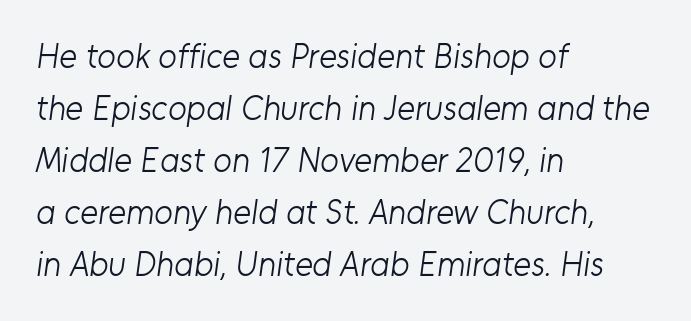
{"serif": "no", "bold": "no", "weight": "light", "width": "normal", "stroke_contrast": "low", "x_height": "medium", "monospaced": "no", "underline": "no", "align": "left", "line_spacing": "normal", "line_spacing_ratio": 1.53, "letter_spacing": "normal", "letter_spacing_em": 0.0, "glyph_px": 34}
